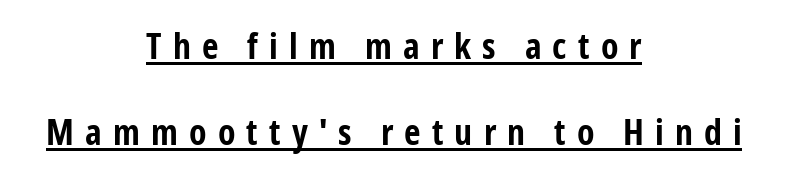
{"serif": "no", "italic": "no", "bold": "yes", "weight": "bold", "width": "condensed", "stroke_contrast": "low", "x_height": "medium", "monospaced": "no", "underline": "yes", "align": "center", "line_spacing": "loose", "line_spacing_ratio": 2.39, "letter_spacing": "wide", "letter_spacing_em": 0.31, "glyph_px": 36}
